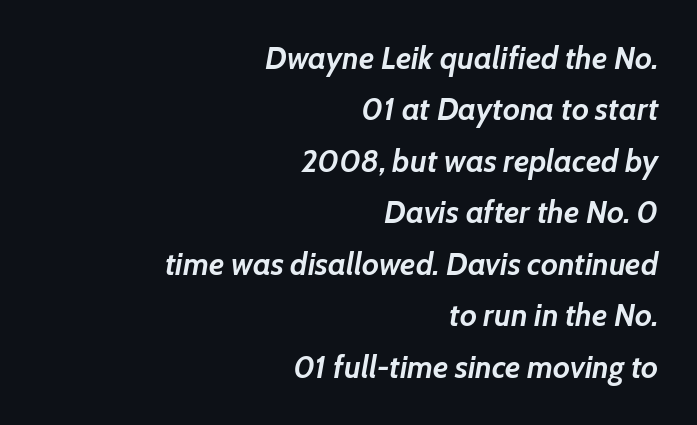
Line endings align vertically; line beginnings do not. Letter spacing: default. Slant detected: the letters are inclined. Note the varied advance widths — an 'i' is clearly narrower than an 'm'. As a designer I'd log this as weight 700, bold.
